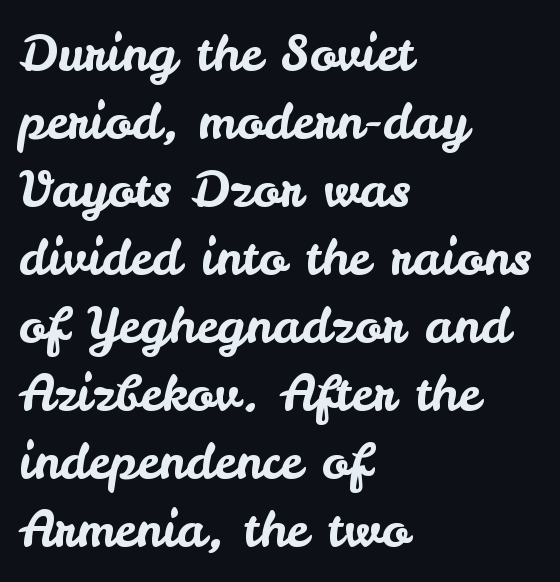
{"serif": "no", "width": "normal", "stroke_contrast": "low", "x_height": "small", "monospaced": "no", "underline": "no", "align": "left", "line_spacing": "normal", "line_spacing_ratio": 1.36, "letter_spacing": "normal", "letter_spacing_em": 0.0, "glyph_px": 50}
